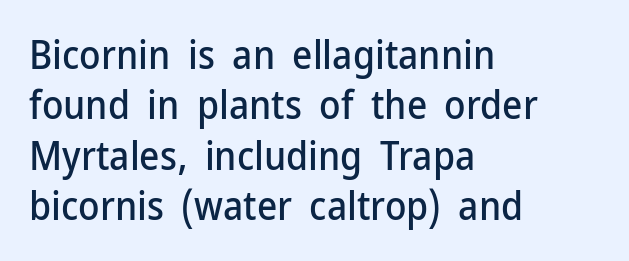
{"serif": "no", "italic": "no", "width": "normal", "stroke_contrast": "low", "x_height": "medium", "monospaced": "no", "underline": "no", "align": "left", "line_spacing": "normal", "line_spacing_ratio": 1.29, "letter_spacing": "normal", "letter_spacing_em": 0.0, "glyph_px": 39}
